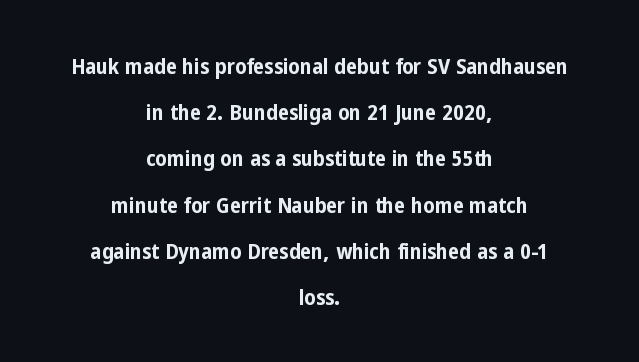
Q: Is the text bold? A: Yes.
Q: Is the text italic (slanted)? A: No, it is upright.
Q: Is the text underlined? A: No.
Q: How is the paragraph aligned? A: Centered.
Q: Is the spacing between letters normal or unusually wide? A: Normal.
Q: Is the spacing between lines tight, normal or loose? A: Loose.
